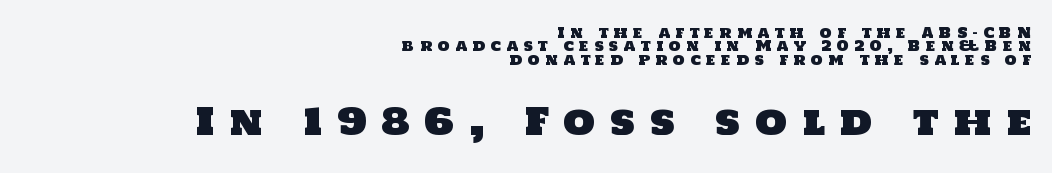
{"serif": "no", "width": "normal", "stroke_contrast": "low", "x_height": "large", "monospaced": "no", "underline": "no", "align": "right", "line_spacing": "tight", "line_spacing_ratio": 0.95, "letter_spacing": "wide", "letter_spacing_em": 0.39, "larger_block": "second", "size_ratio": 2.64, "glyph_px": 37}
